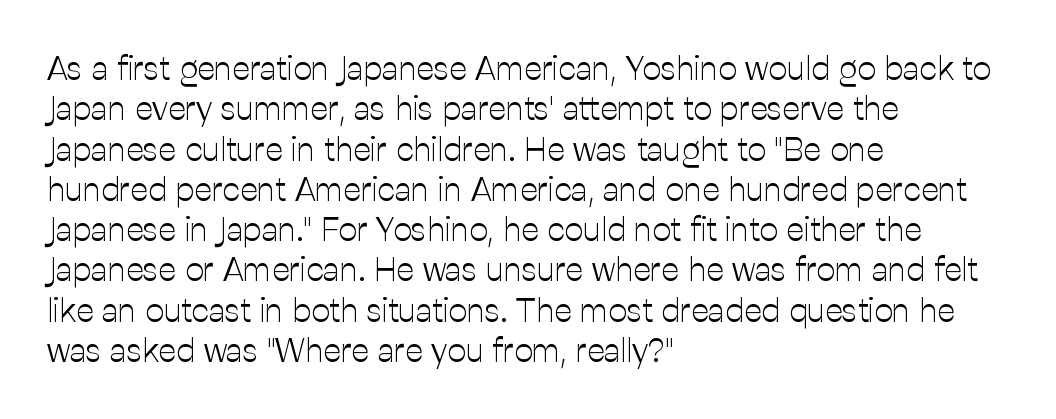
Which margin do the lines hug? The left one — the right edge is uneven. Rendered with straight, roman letterforms. The letters advance in unequal steps, a hallmark of proportional type. The type is set solid horizontally, with unmodified tracking.
